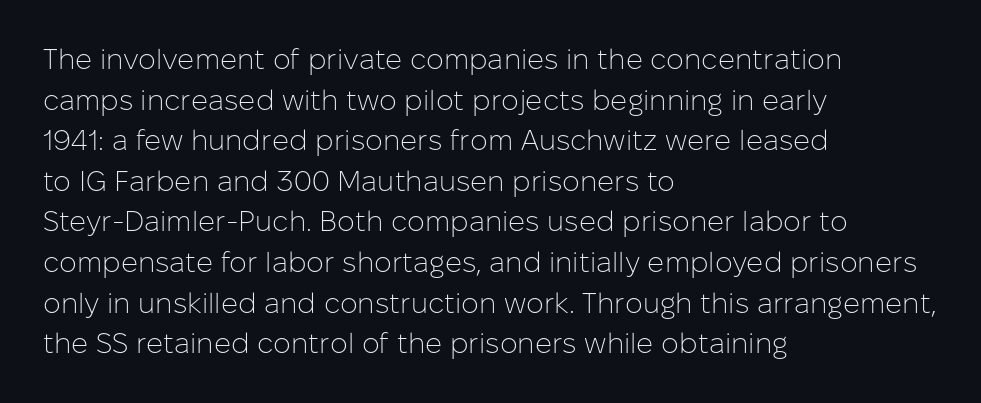
Bare-footed words on every line. You could not count columns in this text — the font is proportionally spaced. Which margin do the lines hug? The left one — the right edge is uneven. Ink coverage per letter is moderate at most.
